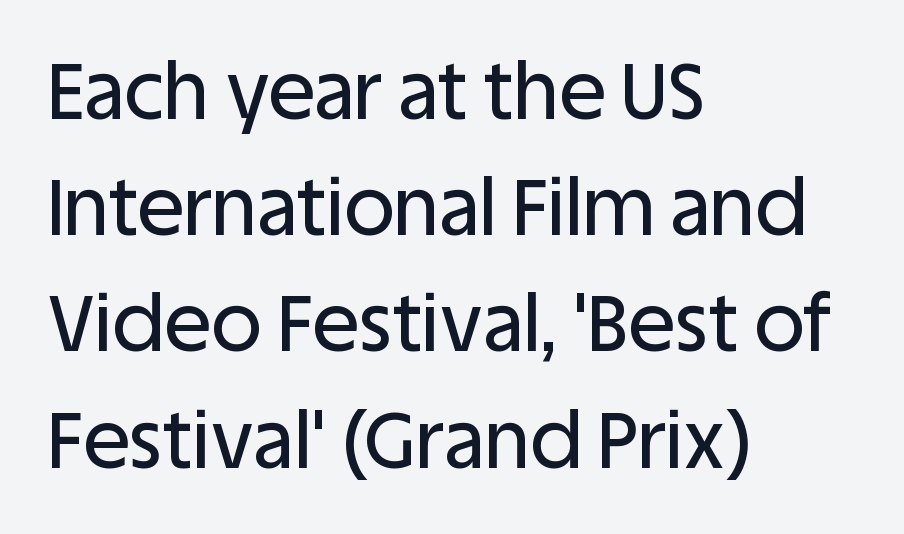
The image shows 78 px sans-serif type, upright; set left-aligned, normal line spacing (1.49x), normal letter spacing, not underlined; low stroke contrast and a large x-height.
